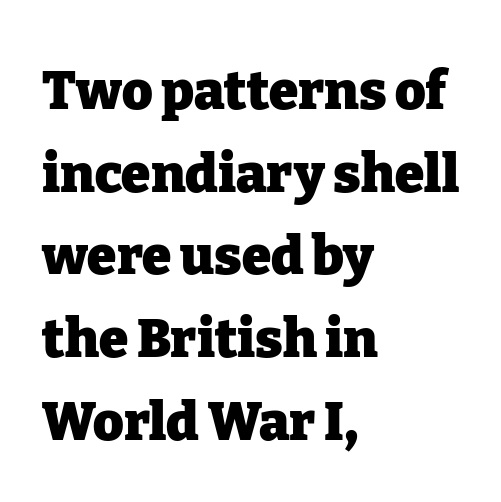
This rendering employs a face with finishing strokes, i.e., a serif. This sample keeps an unexceptional amount of space between lines. This sample has the flowing, uneven cadence of proportional lettering. Weight: bold. These lines are set flush left with a ragged right edge. Glance below the letters and you will spot only blank space.
